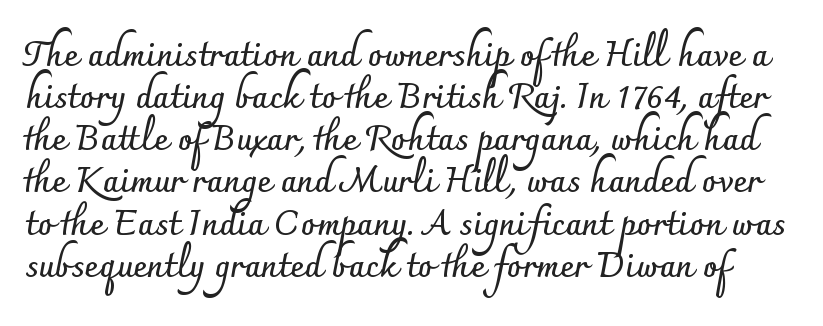
The image shows 34 px semibold sans-serif type; set line spacing 1.24x, normal letter spacing, not underlined; low stroke contrast and a small x-height.
